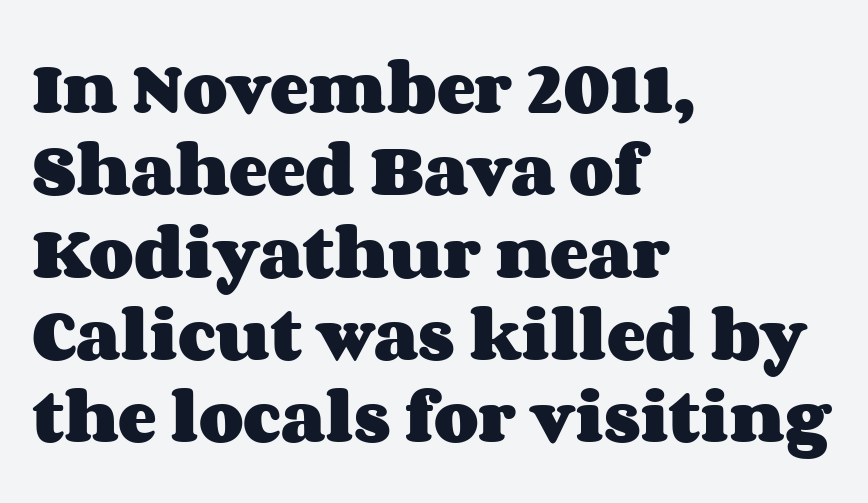
The image shows 58 px heavy, wide type, upright; set left-aligned, normal line spacing (1.42x), normal letter spacing, not underlined; medium stroke contrast and a large x-height.
